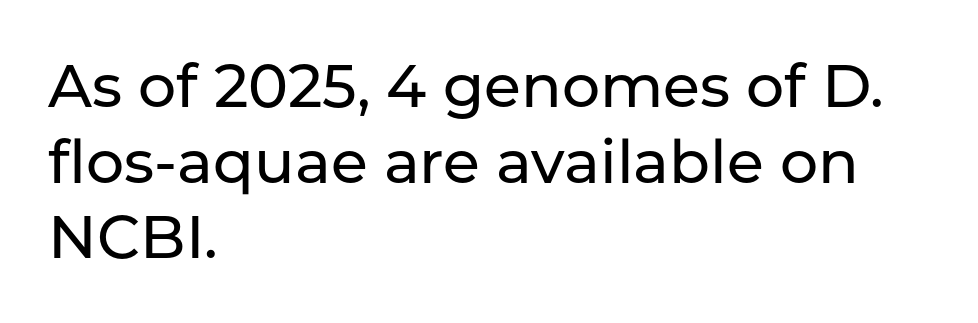
{"serif": "no", "italic": "no", "width": "normal", "stroke_contrast": "low", "x_height": "medium", "monospaced": "no", "underline": "no", "align": "left", "line_spacing": "normal", "line_spacing_ratio": 1.26, "letter_spacing": "normal", "letter_spacing_em": 0.0, "glyph_px": 60}
